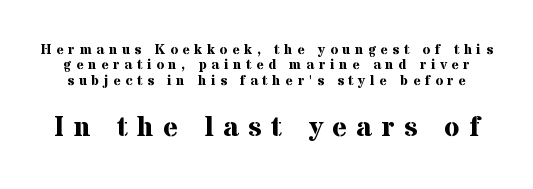
Q: Is the text bold? A: Yes.
Q: Is the text italic (slanted)? A: No, it is upright.
Q: Is the typeface a serif or a sans-serif typeface? A: Serif.
Q: Is the text underlined? A: No.
Q: Is the spacing between letters normal or unusually wide? A: Unusually wide.
Q: Is the spacing between lines tight, normal or loose? A: Tight.
Q: Which block of text is set in a larger size, the first (top) or the second (bottom)? A: The second (bottom) one.
Q: Width (condensed, normal, or wide)? A: Normal.
Q: Stroke contrast? A: Medium.
Q: x-height? A: Medium.
Q: Monospaced? A: No.
